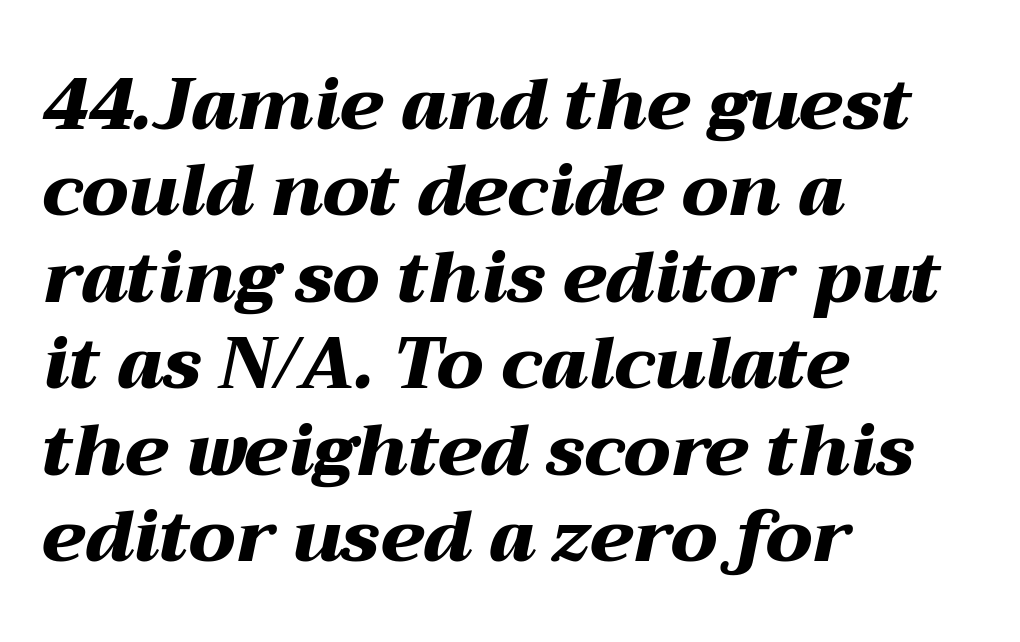
{"italic": "yes", "lean": "right", "slant_degrees": 12, "bold": "yes", "weight": "heavy", "width": "wide", "stroke_contrast": "medium", "x_height": "medium", "monospaced": "no", "underline": "no", "align": "left", "line_spacing_ratio": 1.2, "letter_spacing": "normal", "letter_spacing_em": 0.0, "glyph_px": 72}
